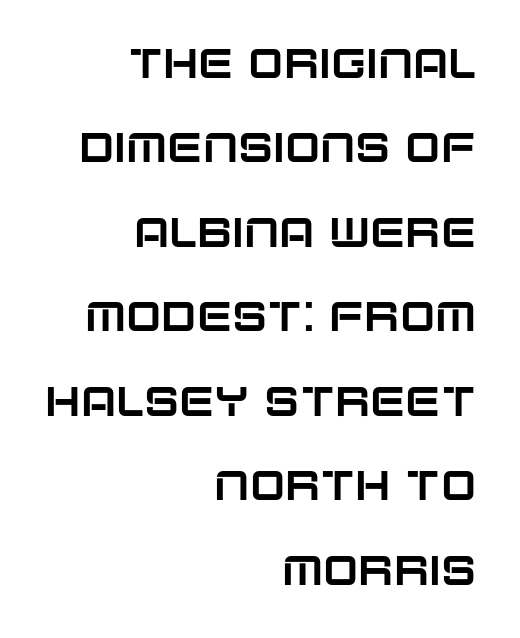
{"serif": "no", "italic": "no", "width": "normal", "stroke_contrast": "low", "x_height": "large", "monospaced": "no", "underline": "no", "align": "right", "line_spacing": "loose", "line_spacing_ratio": 2.01, "letter_spacing": "normal", "letter_spacing_em": 0.0, "glyph_px": 42}
